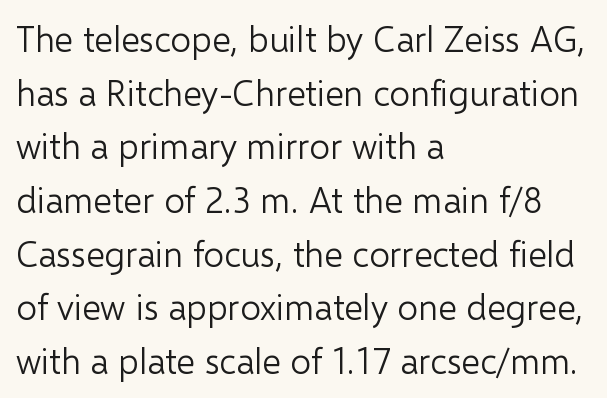
{"serif": "no", "italic": "no", "bold": "no", "weight": "light", "width": "normal", "stroke_contrast": "low", "x_height": "medium", "monospaced": "no", "underline": "no", "align": "left", "line_spacing": "normal", "line_spacing_ratio": 1.49, "letter_spacing": "normal", "letter_spacing_em": 0.0, "glyph_px": 36}
